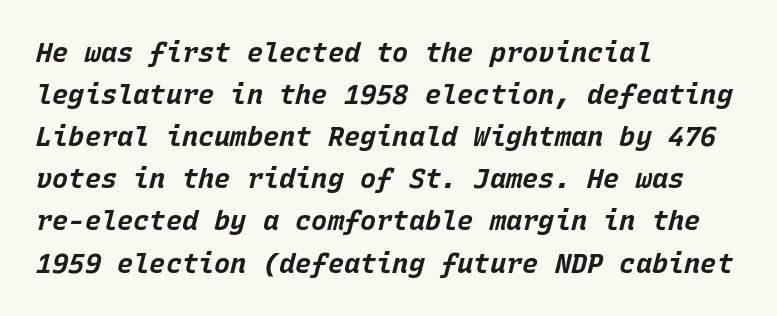
The image shows 27 px bold type, italic (leaning right); set left-aligned, normal line spacing (1.56x), normal letter spacing, not underlined.
